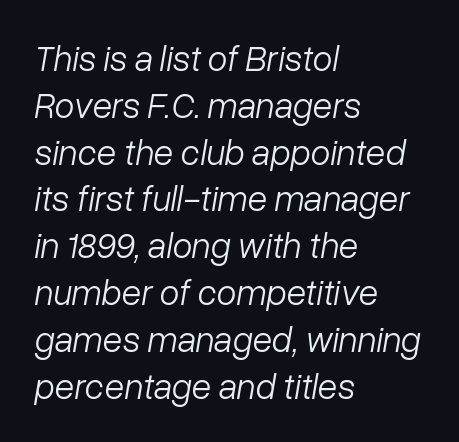
The image shows 36 px light type, italic (leaning right); set left-aligned, normal line spacing (1.3x), normal letter spacing, not underlined; low stroke contrast and a medium x-height.
